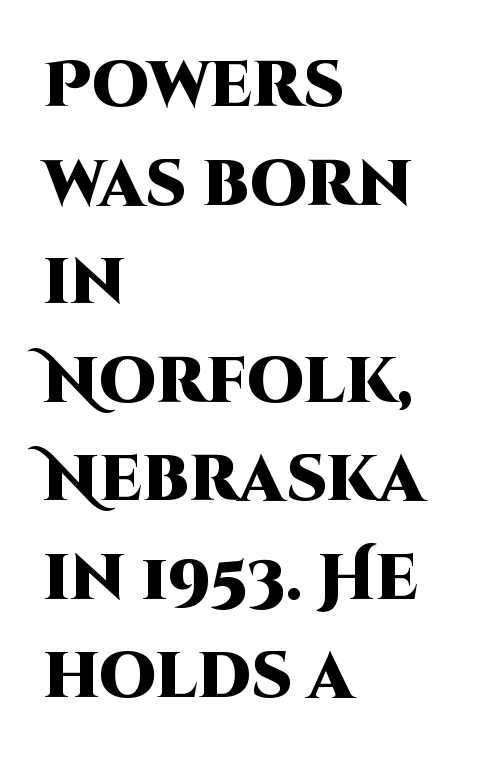
The image shows 64 px heavy sans-serif type, upright; set left-aligned, normal line spacing (1.54x), normal letter spacing, not underlined; high stroke contrast and a large x-height.
